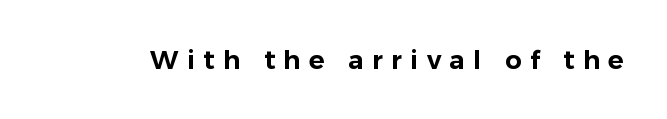
Q: Is the text italic (slanted)? A: No, it is upright.
Q: Is the text underlined? A: No.
Q: Is the spacing between letters normal or unusually wide? A: Unusually wide.
